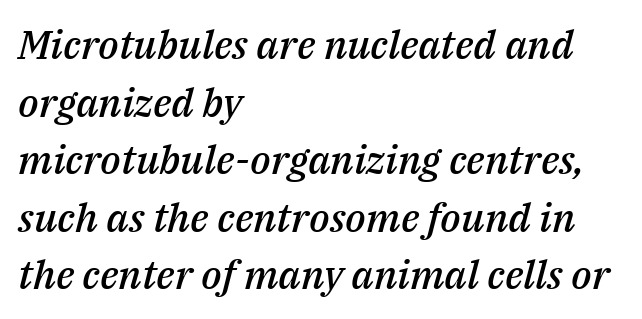
Q: Is the text bold? A: Semi-bold.
Q: Is the text italic (slanted)? A: Yes, it leans right by about 14 degrees.
Q: Is the text underlined? A: No.
Q: How is the paragraph aligned? A: Left-aligned.
Q: Is the spacing between letters normal or unusually wide? A: Normal.
Q: Is the spacing between lines tight, normal or loose? A: Normal.
Q: Width (condensed, normal, or wide)? A: Normal.
Q: Stroke contrast? A: Medium.
Q: x-height? A: Medium.
Q: Monospaced? A: No.
